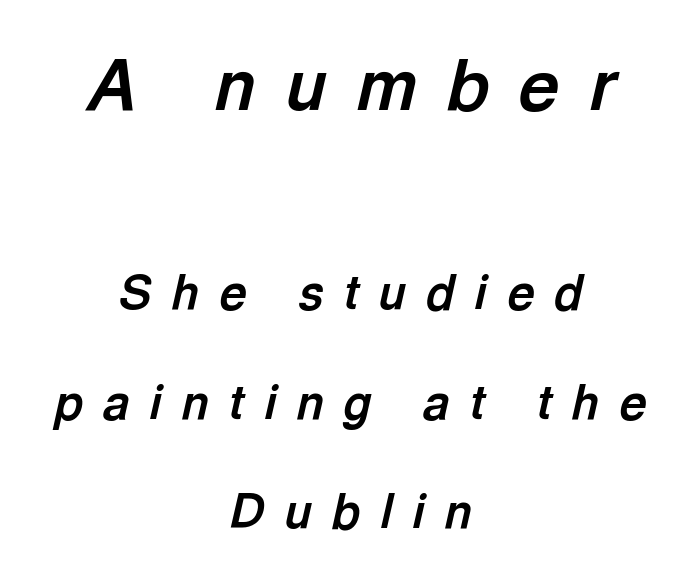
Q: Is the text bold? A: Yes.
Q: Is the text italic (slanted)? A: Yes, it leans right by about 13 degrees.
Q: Is the text underlined? A: No.
Q: How is the paragraph aligned? A: Centered.
Q: Is the spacing between letters normal or unusually wide? A: Unusually wide.
Q: Is the spacing between lines tight, normal or loose? A: Loose.
Q: Which block of text is set in a larger size, the first (top) or the second (bottom)? A: The first (top) one.
Q: Width (condensed, normal, or wide)? A: Normal.
Q: x-height? A: Medium.
Q: Monospaced? A: No.
